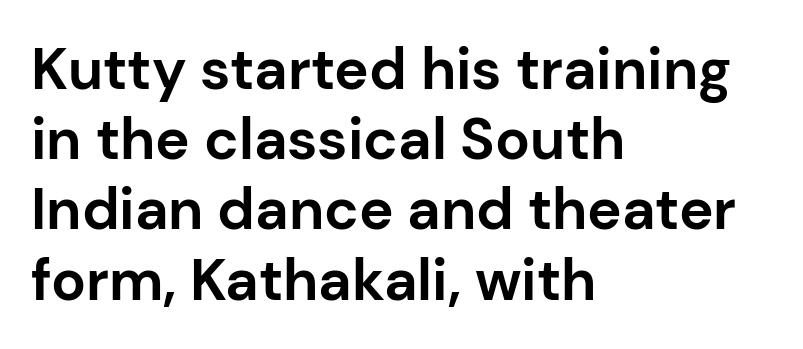
The image shows 58 px bold sans-serif type, upright; set left-aligned, line spacing 1.21x, normal letter spacing, not underlined; low stroke contrast and a medium x-height.
